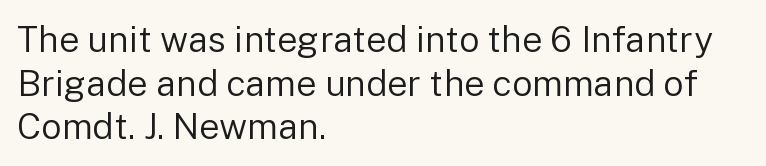
{"serif": "no", "italic": "no", "bold": "no", "weight": "regular", "width": "normal", "stroke_contrast": "low", "x_height": "medium", "monospaced": "no", "underline": "no", "align": "left", "line_spacing_ratio": 1.21, "letter_spacing": "normal", "letter_spacing_em": 0.0, "glyph_px": 36}
